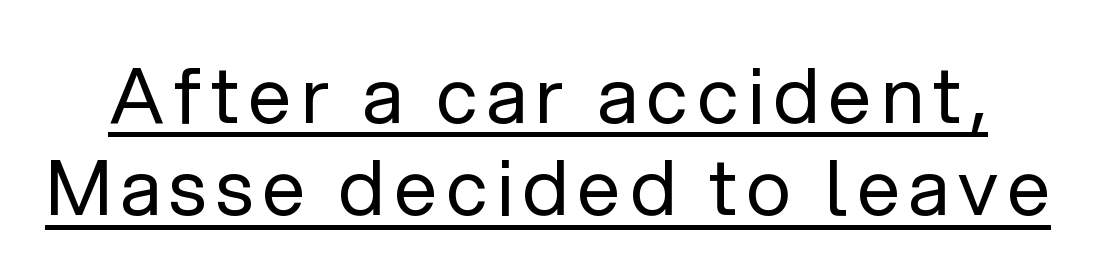
Q: Is the text bold? A: No.
Q: Is the text italic (slanted)? A: No, it is upright.
Q: Is the typeface a serif or a sans-serif typeface? A: Sans-serif.
Q: Is the text underlined? A: Yes.
Q: Width (condensed, normal, or wide)? A: Normal.
Q: Stroke contrast? A: Low.
Q: x-height? A: Medium.
Q: Monospaced? A: No.
